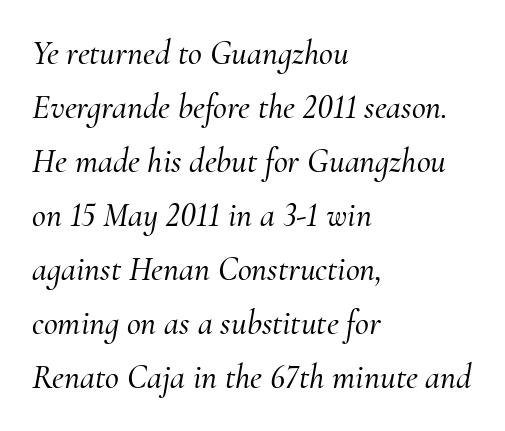
{"serif": "yes", "italic": "yes", "lean": "right", "slant_degrees": 10, "width": "normal", "stroke_contrast": "medium", "x_height": "small", "monospaced": "no", "underline": "no", "align": "left", "line_spacing": "normal", "line_spacing_ratio": 1.59, "letter_spacing": "normal", "letter_spacing_em": 0.0, "glyph_px": 34}
